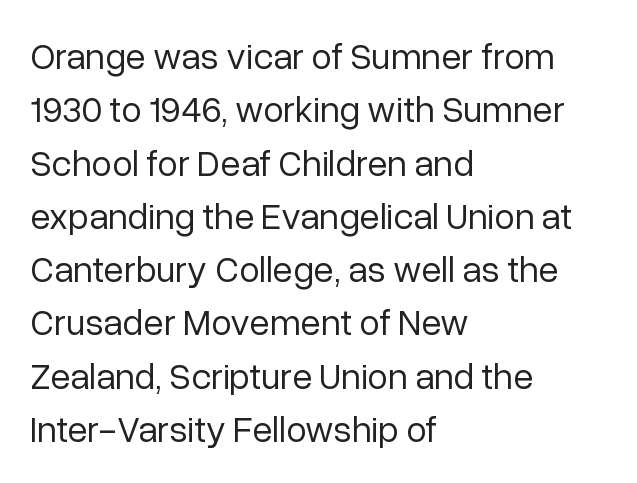
Q: Is the text bold? A: No.
Q: Is the text italic (slanted)? A: No, it is upright.
Q: Is the typeface a serif or a sans-serif typeface? A: Sans-serif.
Q: Is the text underlined? A: No.
Q: How is the paragraph aligned? A: Left-aligned.
Q: Is the spacing between letters normal or unusually wide? A: Normal.
Q: Is the spacing between lines tight, normal or loose? A: Normal.
Q: Width (condensed, normal, or wide)? A: Normal.
Q: Stroke contrast? A: Low.
Q: x-height? A: Medium.
Q: Monospaced? A: No.
